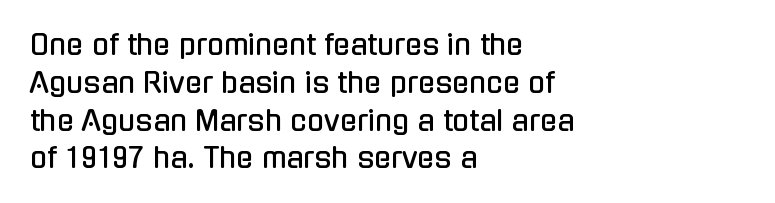
{"serif": "no", "italic": "no", "width": "condensed", "stroke_contrast": "low", "x_height": "medium", "monospaced": "no", "underline": "no", "align": "left", "line_spacing": "normal", "line_spacing_ratio": 1.35, "letter_spacing": "normal", "letter_spacing_em": 0.0, "glyph_px": 28}
